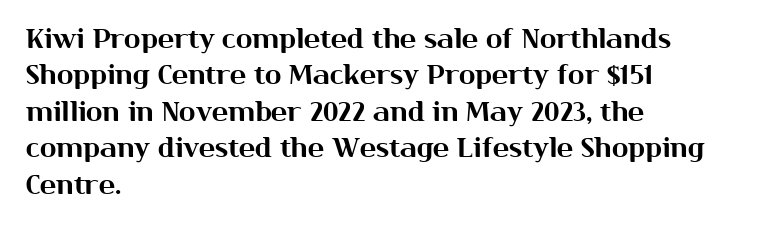
Q: Is the text italic (slanted)? A: No, it is upright.
Q: Is the text underlined? A: No.
Q: How is the paragraph aligned? A: Left-aligned.
Q: Is the spacing between letters normal or unusually wide? A: Normal.
Q: Is the spacing between lines tight, normal or loose? A: Normal.
